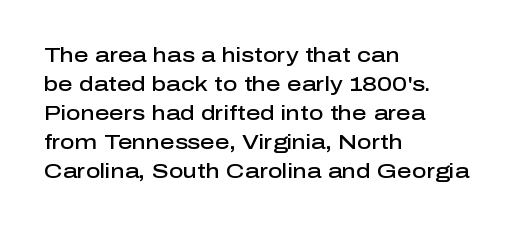
{"italic": "no", "bold": "semi", "underline": "no", "align": "left", "line_spacing": "normal", "line_spacing_ratio": 1.45, "letter_spacing": "normal", "letter_spacing_em": 0.0, "glyph_px": 20}
